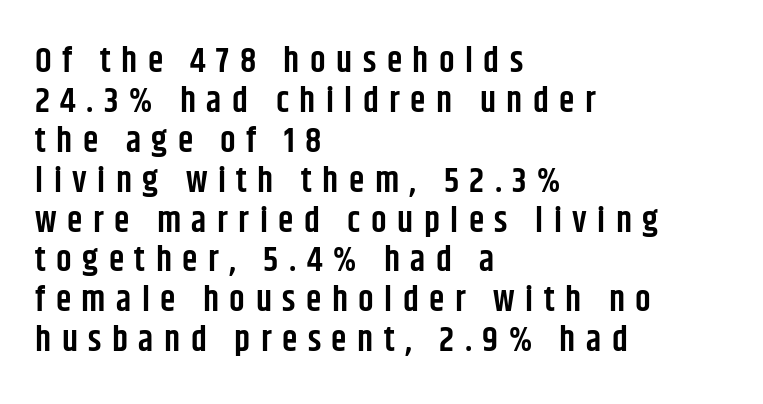
{"serif": "no", "italic": "no", "bold": "semi", "weight": "semibold", "width": "condensed", "stroke_contrast": "low", "x_height": "large", "monospaced": "no", "underline": "no", "align": "left", "line_spacing": "tight", "line_spacing_ratio": 1.14, "letter_spacing": "wide", "letter_spacing_em": 0.3, "glyph_px": 35}
